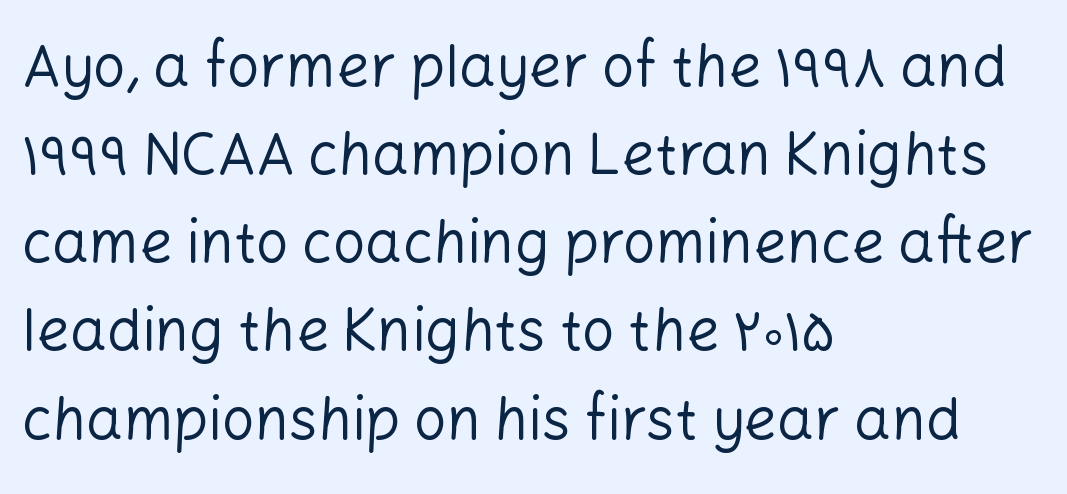
Q: Is the text bold? A: No.
Q: Is the text italic (slanted)? A: No, it is upright.
Q: Is the typeface a serif or a sans-serif typeface? A: Sans-serif.
Q: Is the text underlined? A: No.
Q: How is the paragraph aligned? A: Left-aligned.
Q: Is the spacing between letters normal or unusually wide? A: Normal.
Q: Is the spacing between lines tight, normal or loose? A: Normal.
Q: Width (condensed, normal, or wide)? A: Normal.
Q: Stroke contrast? A: Low.
Q: x-height? A: Medium.
Q: Monospaced? A: No.
